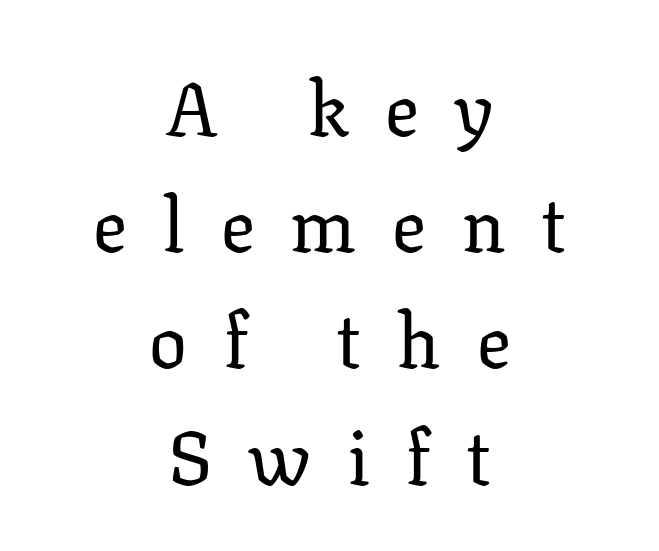
{"serif": "yes", "italic": "no", "width": "normal", "stroke_contrast": "low", "x_height": "medium", "monospaced": "no", "underline": "no", "align": "center", "line_spacing": "normal", "line_spacing_ratio": 1.55, "letter_spacing": "wide", "letter_spacing_em": 0.49, "glyph_px": 75}
